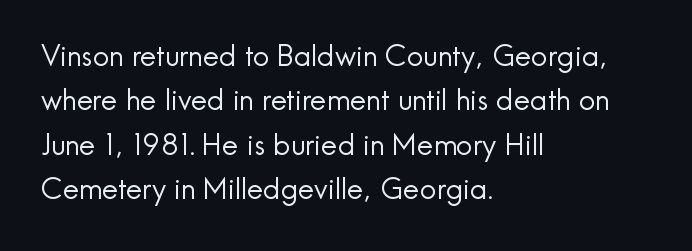
The image shows 29 px regular-weight sans-serif type, upright; set left-aligned, normal line spacing (1.53x), normal letter spacing, not underlined; a small x-height.
